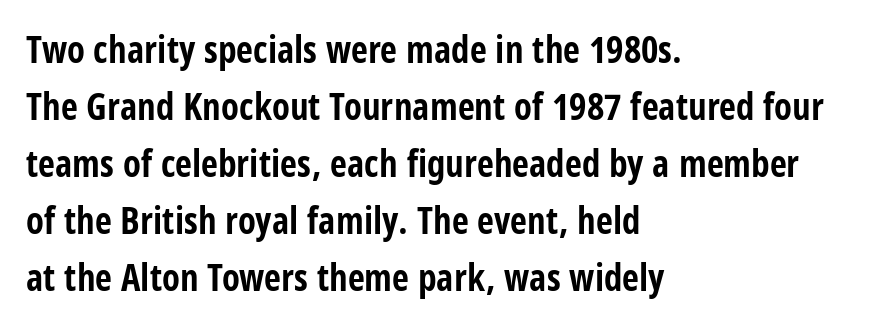
The image shows 37 px bold, condensed sans-serif type, upright; set left-aligned, normal line spacing (1.54x), normal letter spacing, not underlined; low stroke contrast and a large x-height.
